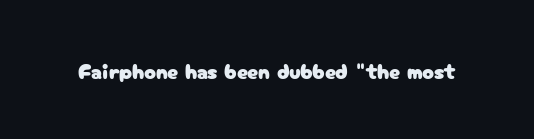
Tall strokes in this sample are plumb rather than angled. Short note: letters normally spaced. Lines of text with bare space underneath.
